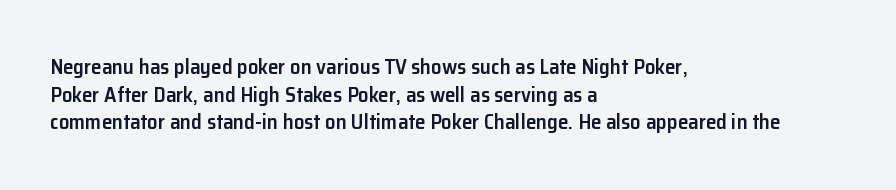
{"italic": "no", "bold": "semi", "underline": "no", "align": "left", "line_spacing": "normal", "line_spacing_ratio": 1.31, "letter_spacing": "normal", "letter_spacing_em": 0.0, "glyph_px": 21}
